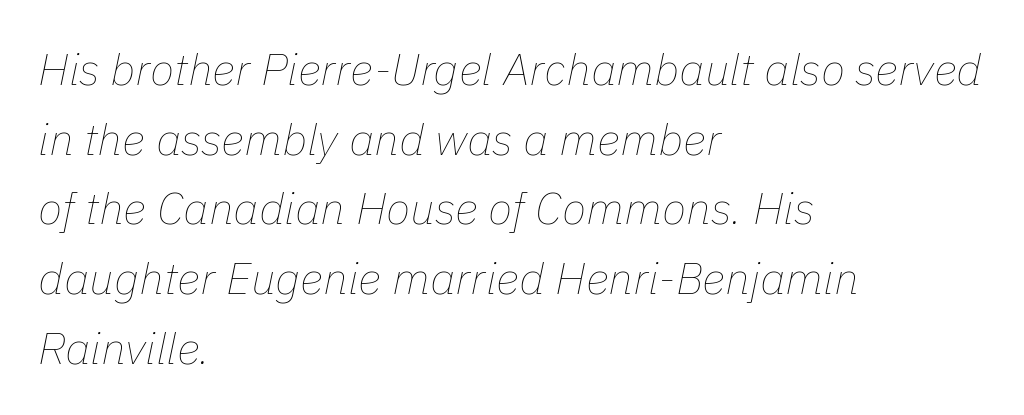
The image shows 45 px thin type, italic (leaning right); set left-aligned, normal line spacing (1.55x), normal letter spacing, not underlined; low stroke contrast and a medium x-height.
